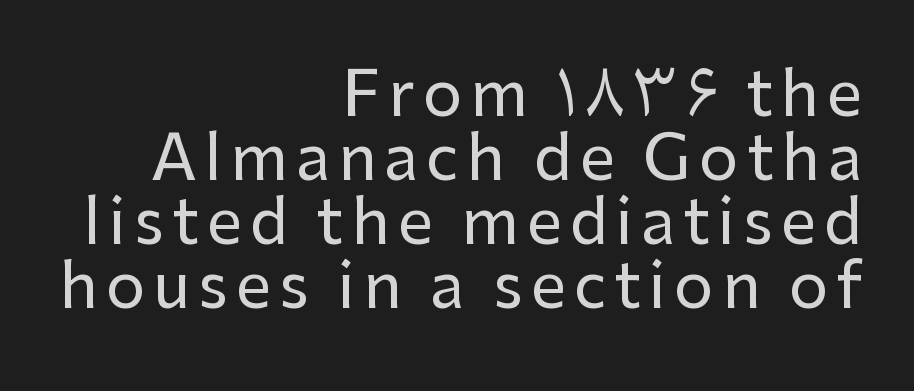
The foot of each line stays bare and open. How would I describe the line gaps? Narrow and economical. These lines are set flush right with a ragged left edge. This is sans-serif lettering, the kind often seen on screens and signage. Proportional: the letters do not fall into vertical columns. It's the straight-up-and-down kind of type.
